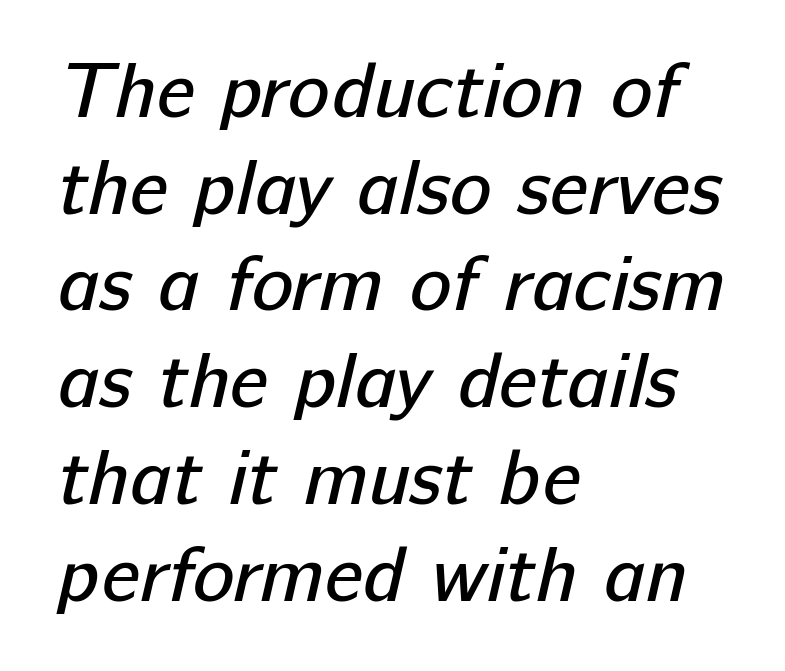
{"serif": "no", "bold": "no", "weight": "regular", "width": "normal", "stroke_contrast": "low", "x_height": "medium", "monospaced": "no", "underline": "no", "align": "left", "line_spacing_ratio": 1.24, "letter_spacing": "normal", "letter_spacing_em": 0.0, "glyph_px": 78}
